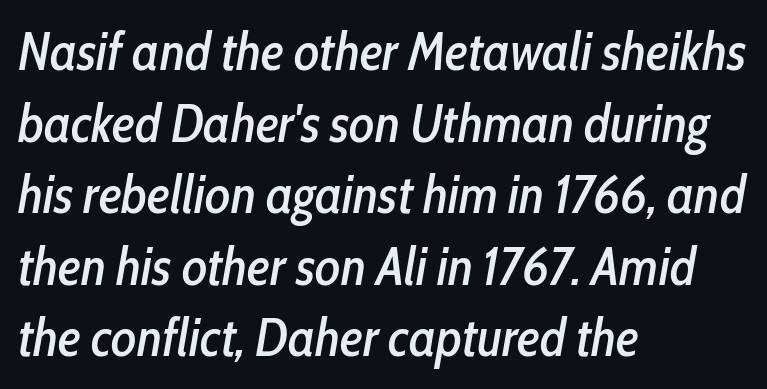
{"italic": "yes", "lean": "right", "slant_degrees": 10, "width": "condensed", "stroke_contrast": "low", "x_height": "medium", "monospaced": "no", "underline": "no", "align": "left", "line_spacing": "normal", "line_spacing_ratio": 1.35, "letter_spacing": "normal", "letter_spacing_em": 0.0, "glyph_px": 53}
